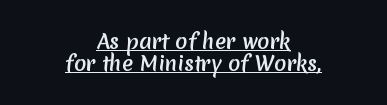
The image shows 20 px text type; set centered, tight line spacing (1.11x), normal letter spacing, underlined.
